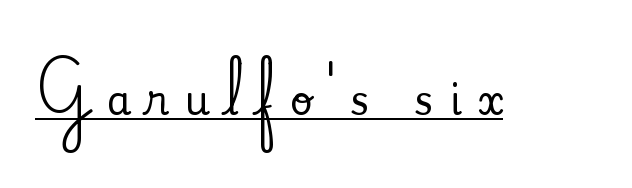
Honestly, the underline is the first thing you notice here. These lines are rendered in a variable-pitch font. Note: serifs present on the glyphs. Inter-character spacing is expanded well beyond the font's built-in metrics.
